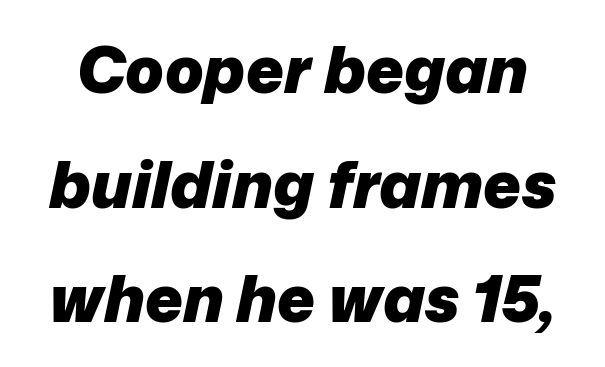
Inter-character spacing is left at the font's built-in metrics. Caption: bold face, heavy strokes. Words float on clear page, feet unadorned. The font's italic variant was chosen for this text. Think of a printed novel: that variable character pitch is what you see here.
